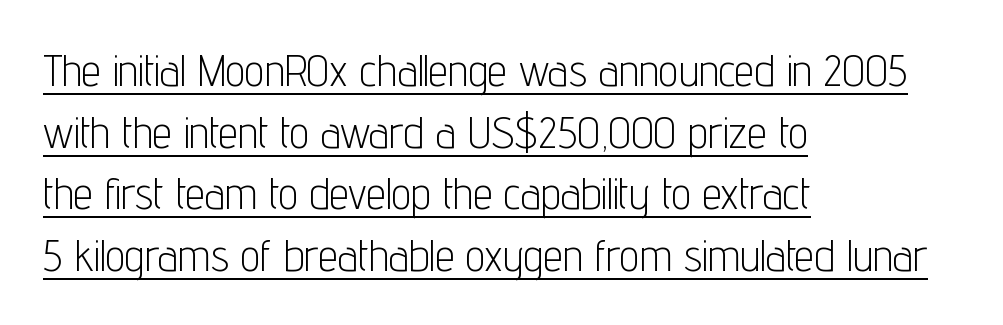
The image shows 44 px light, condensed sans-serif type, upright; set left-aligned, normal line spacing (1.4x), normal letter spacing, underlined; low stroke contrast and a medium x-height.
